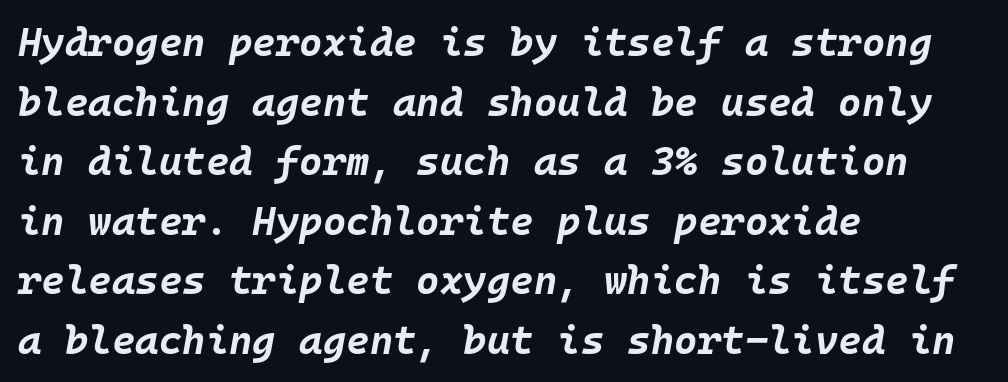
{"italic": "yes", "lean": "right", "slant_degrees": 10, "bold": "yes", "weight": "bold", "width": "normal", "stroke_contrast": "low", "x_height": "large", "monospaced": "yes", "underline": "no", "align": "left", "line_spacing": "normal", "line_spacing_ratio": 1.49, "letter_spacing": "normal", "letter_spacing_em": 0.0, "glyph_px": 40}
